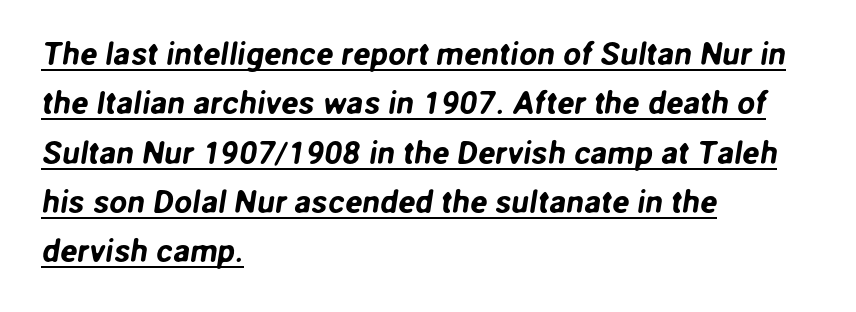
One-word summary of the alignment: left. Compared with typical paragraphs, the rows here are spaced about the same. The rendering uses the underline text-decoration. The passage shown is typed in a proportional face where columns would drift. Glyph-to-glyph distance matches everyday printed text.
